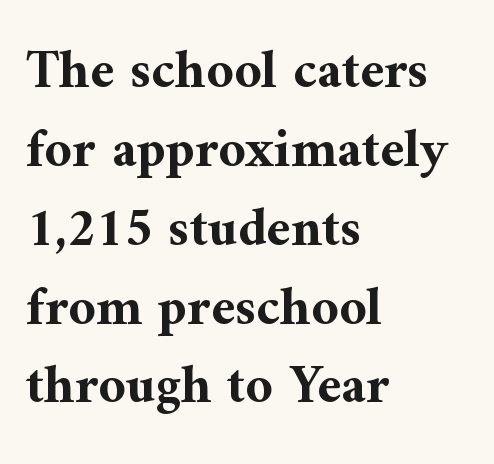
Serifs: yes, visible at the terminals of the letterforms. Descender tails drop into unmarked territory. Upright lettering throughout. In CSS terms this would be text-align: left. The face used here has the dense, thick strokes of a bold. A normal amount of white space separates one row of letters from the next.
